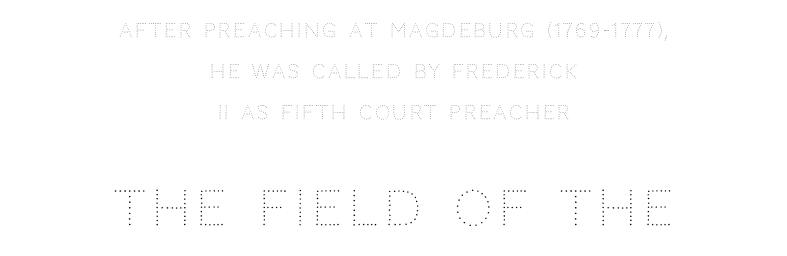
{"italic": "no", "bold": "no", "weight": "thin", "width": "normal", "stroke_contrast": "medium", "x_height": "large", "monospaced": "no", "underline": "no", "align": "center", "line_spacing": "loose", "line_spacing_ratio": 2.15, "larger_block": "second", "size_ratio": 2.53, "glyph_px": 48}
